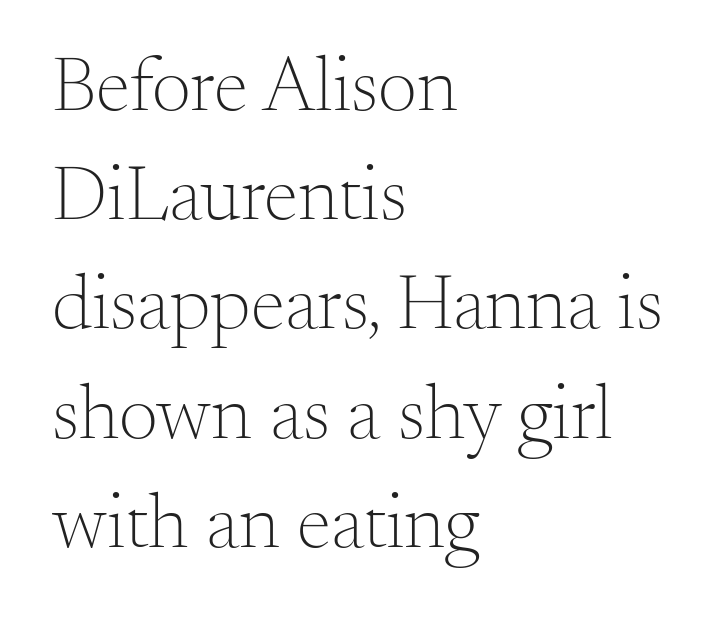
The image shows 78 px light serif type, upright; set left-aligned, normal line spacing (1.4x), normal letter spacing, not underlined; medium stroke contrast and a small x-height.
